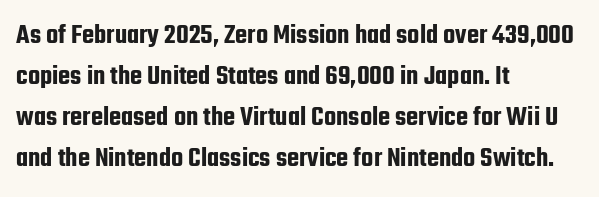
Q: Is the text italic (slanted)? A: No, it is upright.
Q: Is the typeface a serif or a sans-serif typeface? A: Sans-serif.
Q: Is the text underlined? A: No.
Q: How is the paragraph aligned? A: Left-aligned.
Q: Is the spacing between letters normal or unusually wide? A: Normal.
Q: Is the spacing between lines tight, normal or loose? A: Normal.
Q: Width (condensed, normal, or wide)? A: Condensed.
Q: Stroke contrast? A: Low.
Q: x-height? A: Medium.
Q: Monospaced? A: No.
